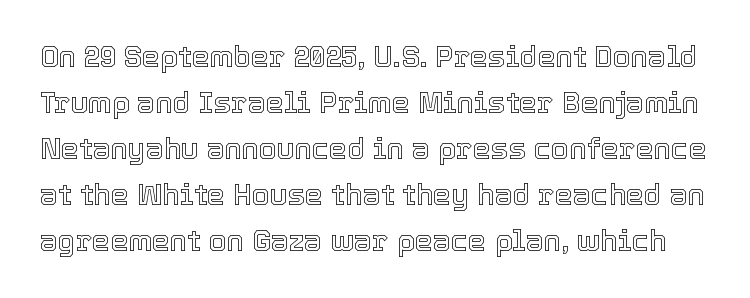
Q: Is the text italic (slanted)? A: No, it is upright.
Q: Is the text underlined? A: No.
Q: Is the spacing between letters normal or unusually wide? A: Normal.
Q: Is the spacing between lines tight, normal or loose? A: Normal.
Q: Width (condensed, normal, or wide)? A: Normal.
Q: x-height? A: Medium.
Q: Monospaced? A: No.
